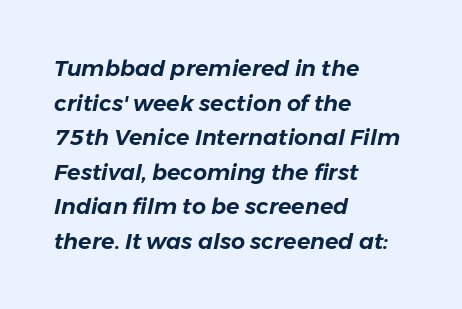
The image shows 22 px text type, italic (leaning right); set left-aligned, normal line spacing (1.57x), normal letter spacing, not underlined.
